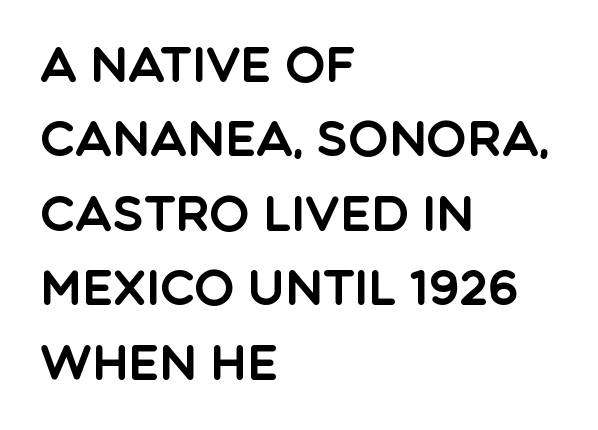
{"serif": "no", "italic": "no", "width": "normal", "x_height": "large", "monospaced": "no", "underline": "no", "align": "left", "line_spacing": "normal", "line_spacing_ratio": 1.55, "letter_spacing": "normal", "letter_spacing_em": 0.0, "glyph_px": 48}
